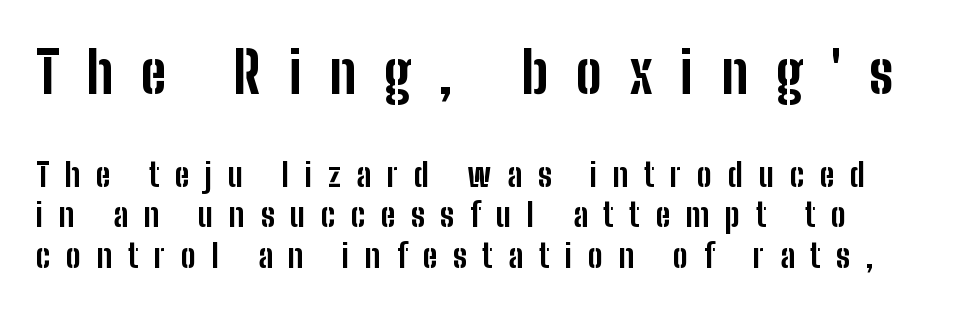
{"serif": "no", "italic": "no", "bold": "yes", "weight": "bold", "width": "condensed", "stroke_contrast": "low", "x_height": "medium", "monospaced": "no", "underline": "no", "line_spacing_ratio": 1.23, "letter_spacing": "wide", "letter_spacing_em": 0.48, "larger_block": "first", "size_ratio": 1.76, "glyph_px": 58}
